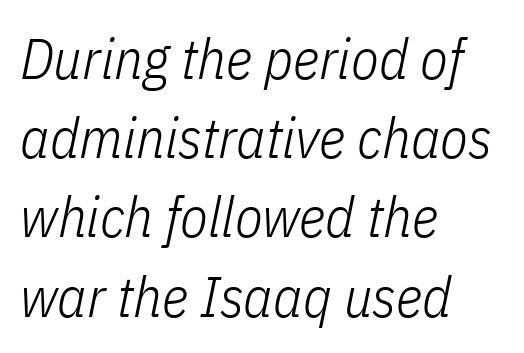
{"italic": "yes", "lean": "right", "slant_degrees": 11, "bold": "no", "weight": "light", "width": "condensed", "stroke_contrast": "low", "x_height": "medium", "monospaced": "no", "underline": "no", "align": "left", "line_spacing": "normal", "line_spacing_ratio": 1.39, "letter_spacing": "normal", "letter_spacing_em": 0.0, "glyph_px": 57}
